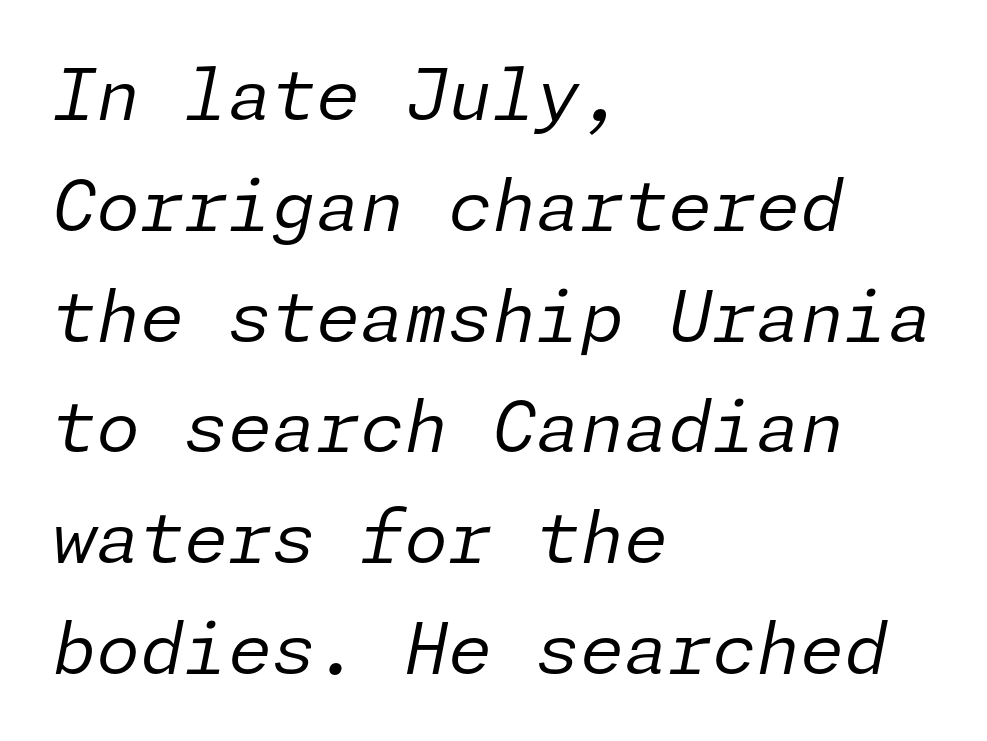
{"italic": "yes", "lean": "right", "slant_degrees": 11, "bold": "no", "weight": "regular", "width": "normal", "stroke_contrast": "low", "x_height": "medium", "underline": "no", "align": "left", "line_spacing": "normal", "line_spacing_ratio": 1.56, "letter_spacing": "normal", "letter_spacing_em": 0.0, "glyph_px": 71}
